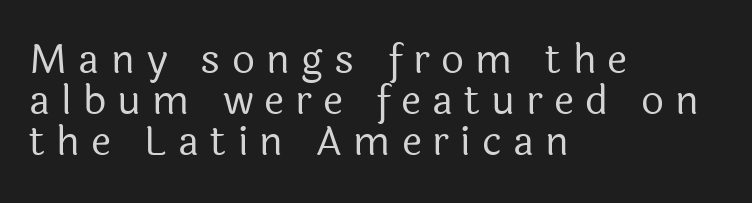
Baseline-to-baseline distance is barely more than the letter height. All the whitespace from short lines collects on the right. No letter is thick-stroked: the sample isn't bold. The passage shown is typed in a proportional face where columns would drift.
